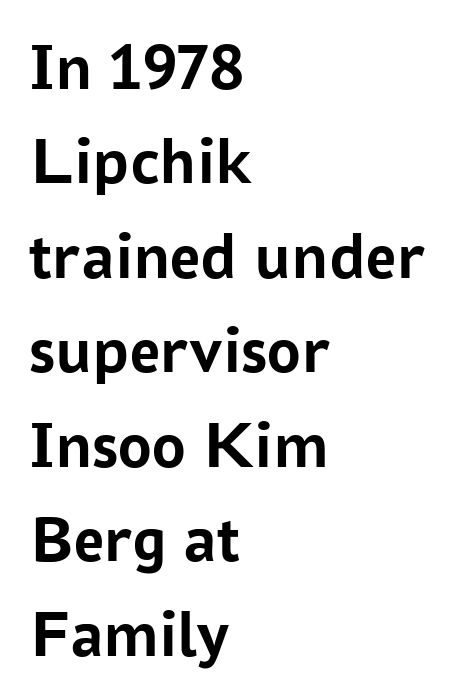
Q: Is the text bold? A: Yes.
Q: Is the text italic (slanted)? A: No, it is upright.
Q: Is the typeface a serif or a sans-serif typeface? A: Sans-serif.
Q: Is the text underlined? A: No.
Q: How is the paragraph aligned? A: Left-aligned.
Q: Is the spacing between letters normal or unusually wide? A: Normal.
Q: Is the spacing between lines tight, normal or loose? A: Normal.
Q: Width (condensed, normal, or wide)? A: Normal.
Q: Stroke contrast? A: Low.
Q: x-height? A: Medium.
Q: Monospaced? A: No.
